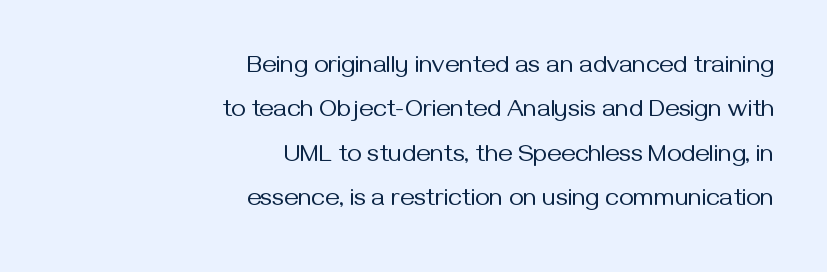
Q: Is the text bold? A: No.
Q: Is the text italic (slanted)? A: No, it is upright.
Q: Is the text underlined? A: No.
Q: How is the paragraph aligned? A: Right-aligned.
Q: Is the spacing between letters normal or unusually wide? A: Normal.
